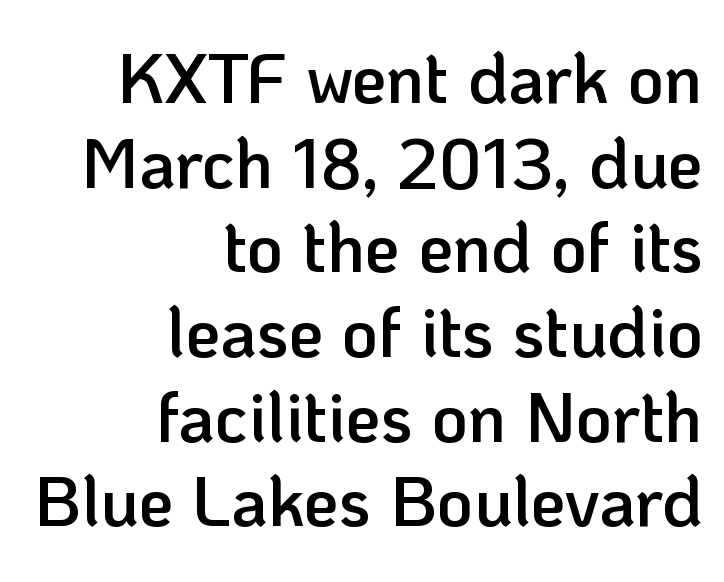
Proportional: the letters do not fall into vertical columns. The rag falls on the left side of this text block. Each word holds together tightly as a unit, with standard inter-letter gaps. This is the in-between weight designers call semibold or demi. This is roman type, the default non-slanted kind.
